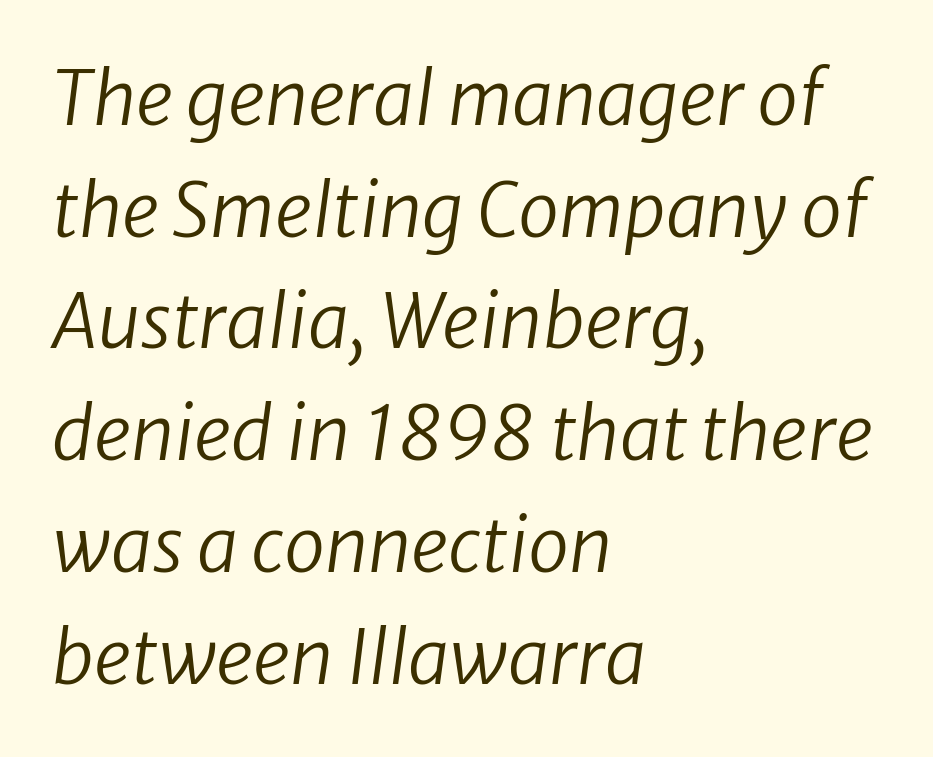
{"italic": "yes", "lean": "right", "slant_degrees": 8, "bold": "no", "weight": "regular", "width": "normal", "stroke_contrast": "low", "x_height": "medium", "monospaced": "no", "underline": "no", "align": "left", "line_spacing": "normal", "line_spacing_ratio": 1.51, "letter_spacing": "normal", "letter_spacing_em": 0.0, "glyph_px": 74}
